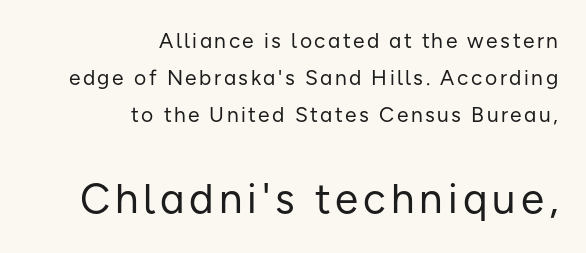
{"serif": "no", "italic": "no", "bold": "no", "weight": "regular", "width": "normal", "stroke_contrast": "low", "x_height": "medium", "monospaced": "no", "underline": "no", "align": "right", "line_spacing_ratio": 1.77, "larger_block": "second", "size_ratio": 2.0, "glyph_px": 42}
